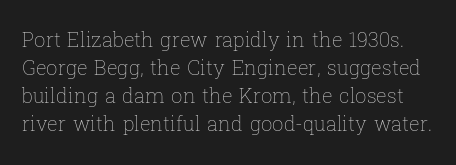
The image shows 20 px text type, upright; set normal line spacing (1.4x), normal letter spacing, not underlined.
